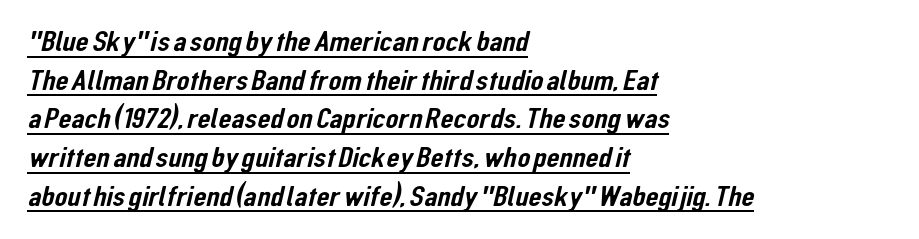
Q: Is the typeface a serif or a sans-serif typeface? A: Sans-serif.
Q: Is the text underlined? A: Yes.
Q: How is the paragraph aligned? A: Left-aligned.
Q: Is the spacing between letters normal or unusually wide? A: Normal.
Q: Is the spacing between lines tight, normal or loose? A: Normal.
Q: Width (condensed, normal, or wide)? A: Condensed.
Q: Stroke contrast? A: Low.
Q: x-height? A: Medium.
Q: Monospaced? A: No.
